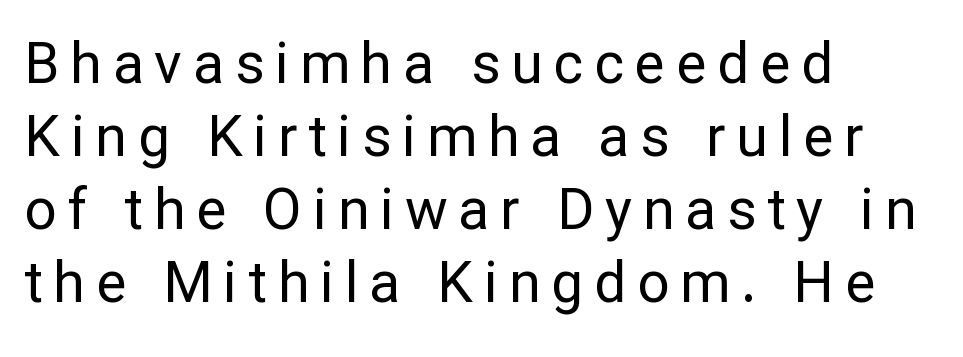
Here the designer chose a conventional face with non-uniform glyph widths. Typographically, this falls in the sans-serif category. Leftover space on each line is placed entirely after the last word. The passage shown is not bold in any degree. The glyphs are unaccompanied by any horizontal stroke below them. Vertically, the passage feels balanced, rows spaced as you'd expect.
